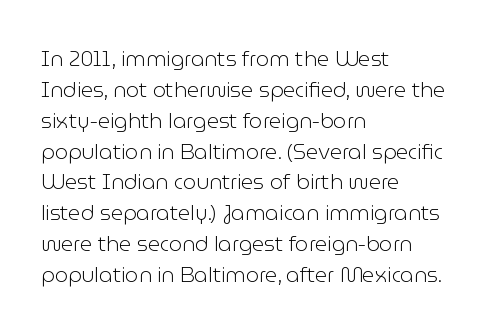
Q: Is the text bold? A: No.
Q: Is the text italic (slanted)? A: No, it is upright.
Q: Is the text underlined? A: No.
Q: How is the paragraph aligned? A: Left-aligned.
Q: Is the spacing between letters normal or unusually wide? A: Normal.
Q: Is the spacing between lines tight, normal or loose? A: Normal.
